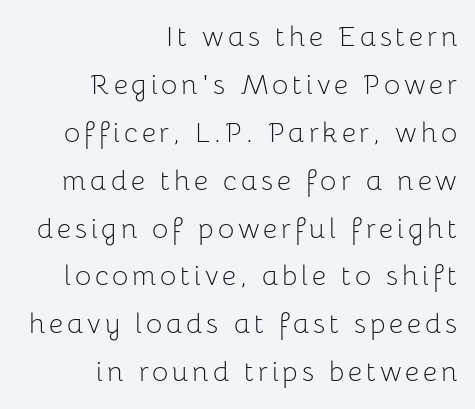
The setting favours the right margin, as signatures and pull-quotes sometimes do. Does the lettering tilt? It doesn't — this is upright. This reads as an unemphasized weight, regular at the heaviest. The face used here is proportionally spaced, like ordinary book or web type. The glyphs are unaccompanied by any horizontal stroke below them. Look at the bottom of the vertical strokes: they stop flat, with no serifs.
